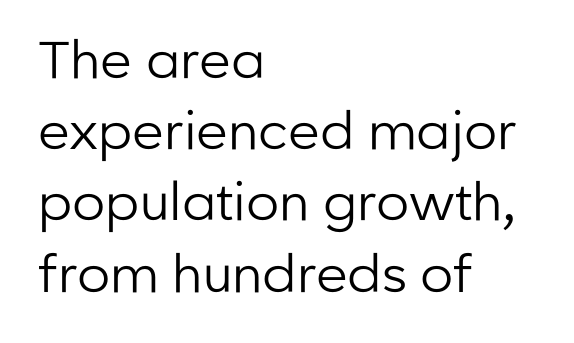
The weight tops out at a normal text grade. Nope, no serifs anywhere on these letters. Posture: straight, roman, zero tilt. There is no visible air inserted between adjacent glyphs. Varying glyph widths throughout — classic text-font behaviour. The rendering uses a moderate line-height, typical for paragraphs.
